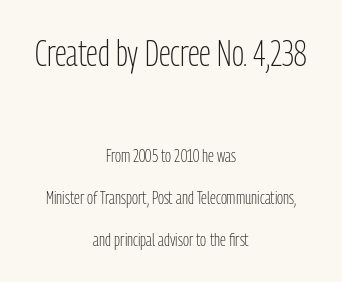
The image shows 36 px light, condensed sans-serif type, upright; set centered, loose line spacing (2.33x), normal letter spacing, not underlined; the first (top) block is 2.0x larger; low stroke contrast and a medium x-height.
